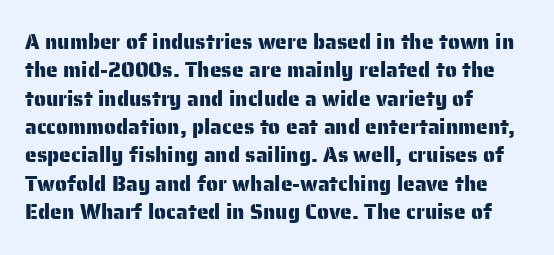
Q: Is the text italic (slanted)? A: No, it is upright.
Q: Is the text underlined? A: No.
Q: How is the paragraph aligned? A: Left-aligned.
Q: Is the spacing between letters normal or unusually wide? A: Normal.
Q: Is the spacing between lines tight, normal or loose? A: Normal.
